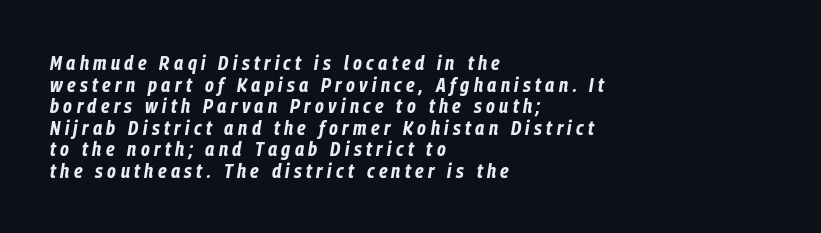
Compared with typical paragraphs, the rows here are closer together. Weight check: bold — yes, fully. Italic: yes, the glyphs are oblique. The strip under each line holds only bare page.
